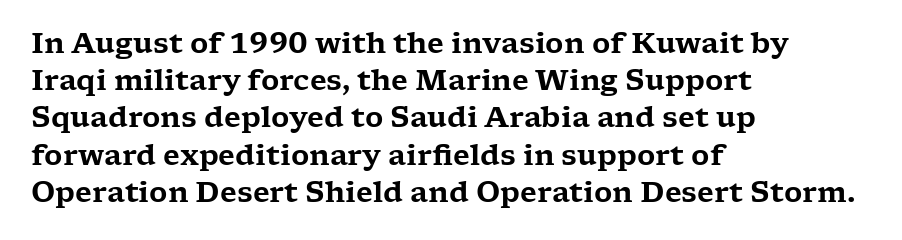
The image shows 28 px wide serif type, upright; set left-aligned, normal line spacing (1.33x), normal letter spacing, not underlined; low stroke contrast and a medium x-height.
